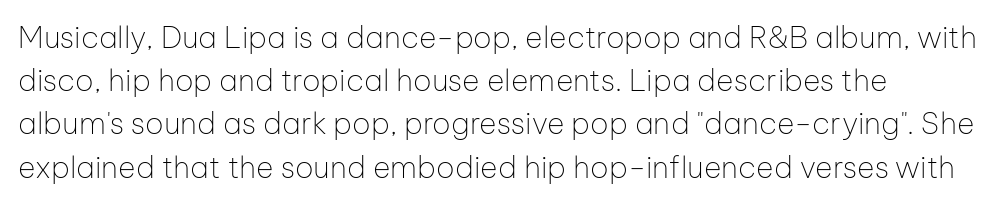
Weight class: somewhere from thin through regular. The passage shown is typed in a proportional face where columns would drift. Typographically, this falls in the sans-serif category. Rendered with straight, roman letterforms.
